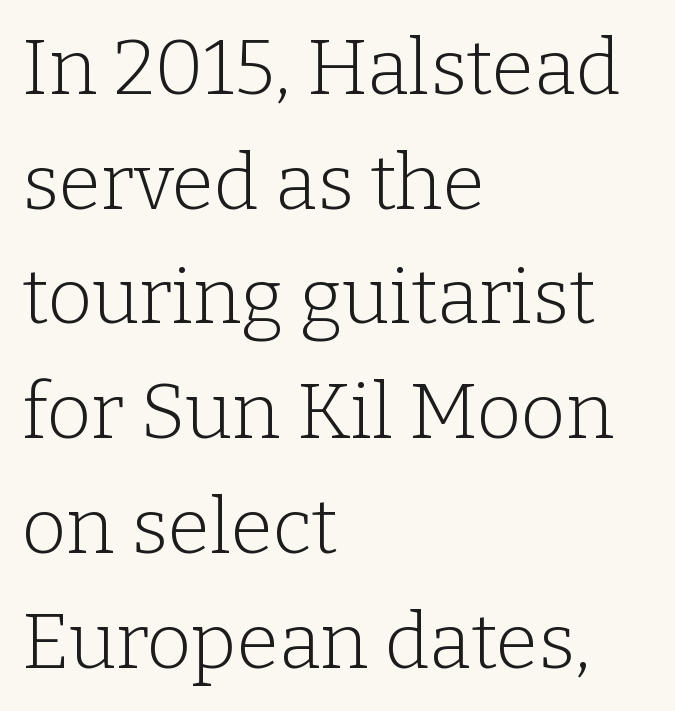
{"serif": "yes", "italic": "no", "bold": "no", "weight": "light", "width": "normal", "stroke_contrast": "low", "x_height": "medium", "monospaced": "no", "underline": "no", "align": "left", "line_spacing": "normal", "line_spacing_ratio": 1.49, "letter_spacing": "normal", "letter_spacing_em": 0.0, "glyph_px": 77}
